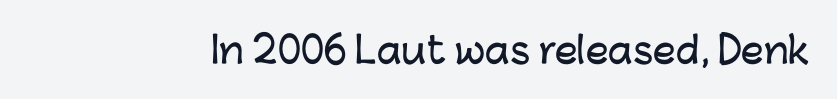
The image shows 36 px sans-serif type, upright; set normal letter spacing, not underlined; low stroke contrast and a medium x-height.
